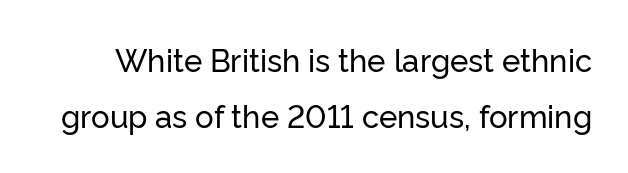
Q: Is the text italic (slanted)? A: No, it is upright.
Q: Is the typeface a serif or a sans-serif typeface? A: Sans-serif.
Q: Is the text underlined? A: No.
Q: Is the spacing between letters normal or unusually wide? A: Normal.
Q: Width (condensed, normal, or wide)? A: Normal.
Q: Stroke contrast? A: Low.
Q: x-height? A: Medium.
Q: Monospaced? A: No.
